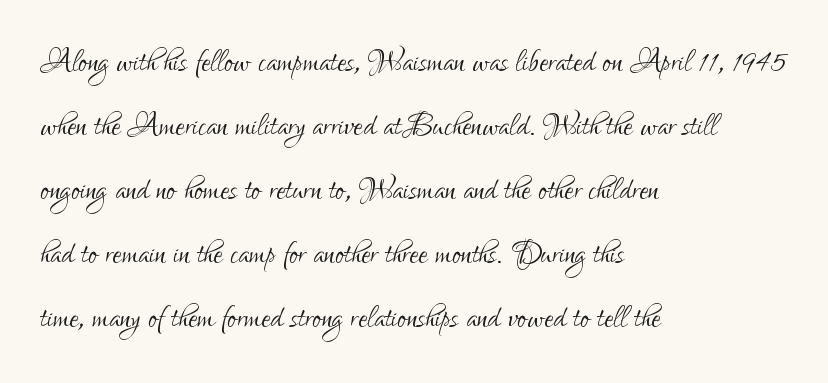
The rendering uses natural spacing where letterforms have individual widths. Vertically, the passage feels balanced, rows spaced as you'd expect. Caption: multi-line text, flush left, ragged right. The area under the type is left untouched. The font family rendered here belongs to the sans-serif group.
